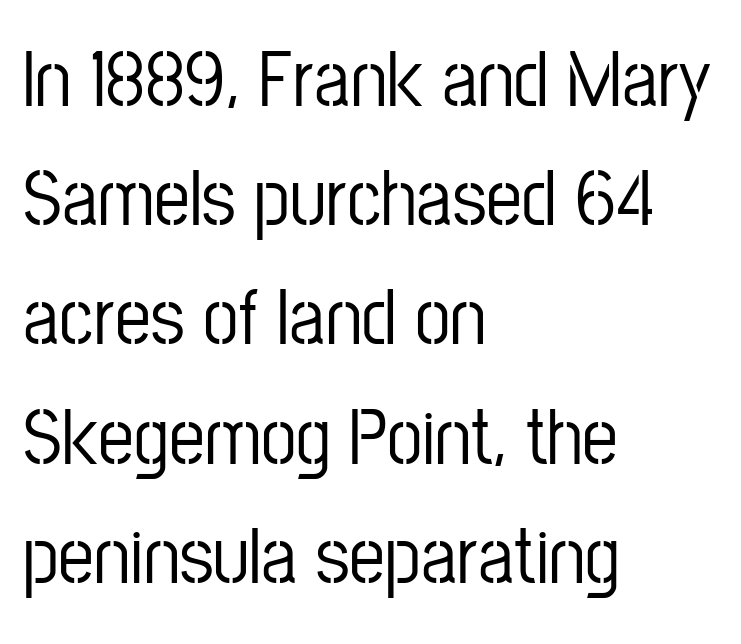
Q: Is the text italic (slanted)? A: No, it is upright.
Q: Is the typeface a serif or a sans-serif typeface? A: Sans-serif.
Q: Is the text underlined? A: No.
Q: How is the paragraph aligned? A: Left-aligned.
Q: Is the spacing between letters normal or unusually wide? A: Normal.
Q: Is the spacing between lines tight, normal or loose? A: Normal.
Q: Width (condensed, normal, or wide)? A: Condensed.
Q: Stroke contrast? A: Low.
Q: x-height? A: Medium.
Q: Monospaced? A: No.
